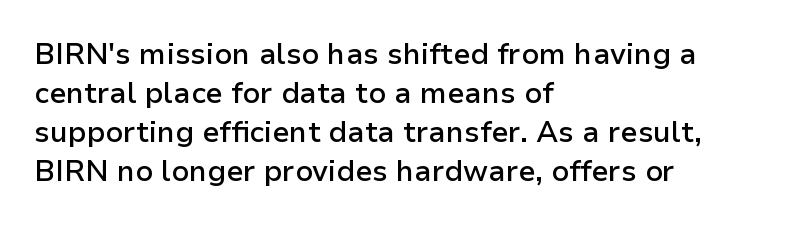
The image shows 29 px semibold sans-serif type, upright; set left-aligned, normal line spacing (1.35x), normal letter spacing, not underlined; low stroke contrast and a medium x-height.
